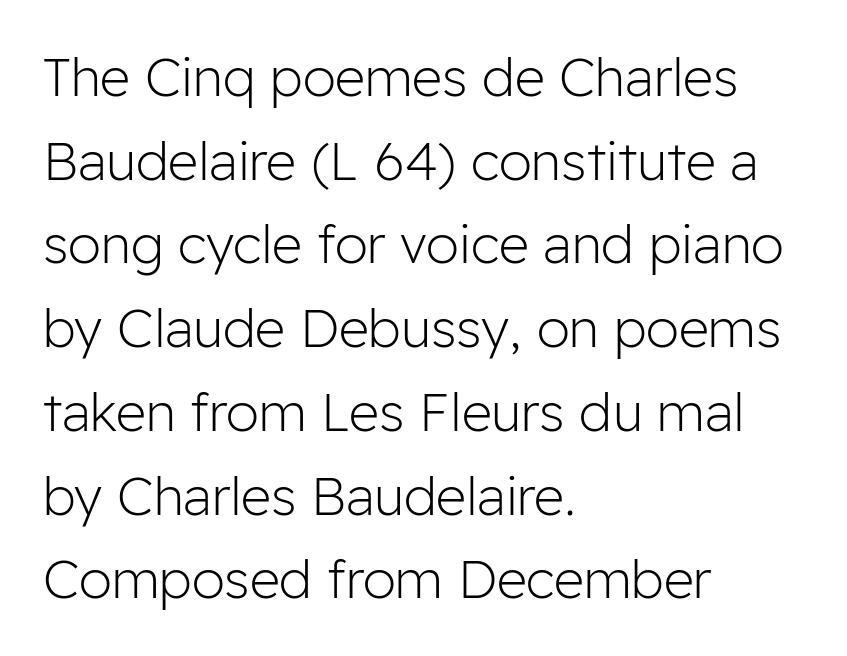
{"serif": "no", "italic": "no", "bold": "no", "weight": "light", "width": "normal", "stroke_contrast": "low", "x_height": "medium", "monospaced": "no", "underline": "no", "align": "left", "line_spacing": "normal", "line_spacing_ratio": 1.58, "letter_spacing": "normal", "letter_spacing_em": 0.0, "glyph_px": 53}
